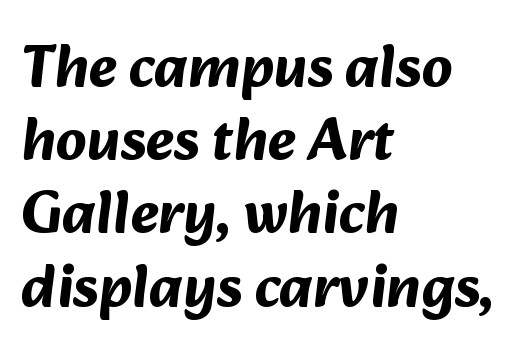
Any mark beneath the type? The region is blank. Default kerning and tracking; the words read as compact shapes. Every row of glyphs begins at an identical x-position on the left. These words are printed bold, with thick strokes throughout. The characters display no serif detailing; their extremities are plain. Proportional: the letters do not fall into vertical columns.
